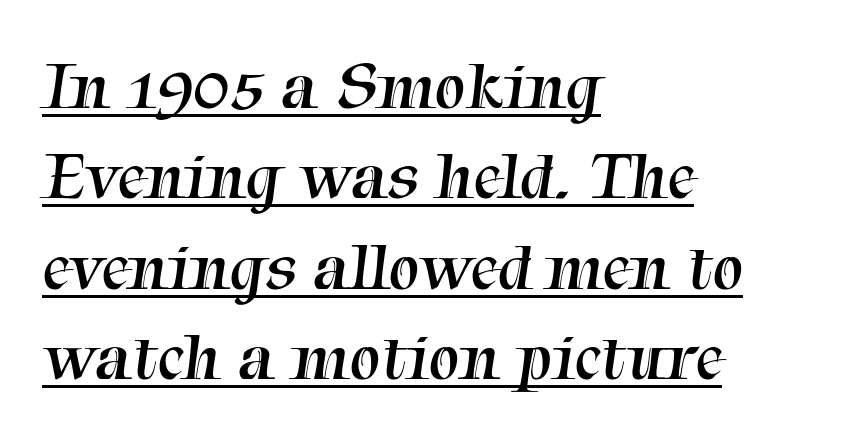
These characters rest on top of a visible drawn line. The letters advance in unequal steps, a hallmark of proportional type. The designer went with a serif here, giving each stem small feet. The letters sit at their default tracking, neither squeezed nor spread. The strokes carry an ordinary text weight at most.
